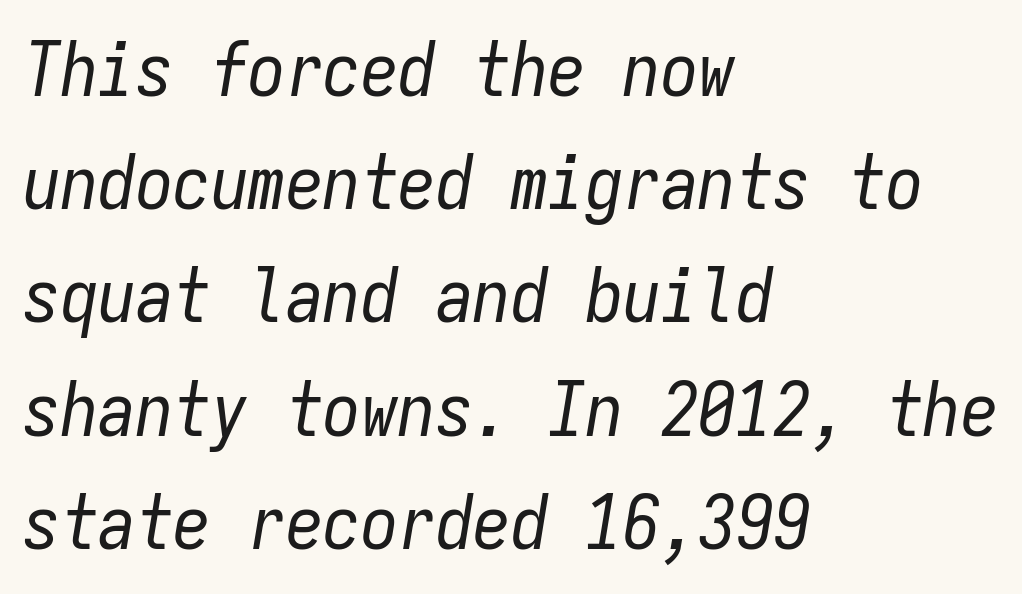
The foot of each line stays bare and open. The rendering applies a slant to the glyphs. The paragraph has a hard left edge and a soft right edge. Is the letter spacing exaggerated? No — it looks like the ordinary default. Think of a typewriter: that constant character pitch is what you see here.
